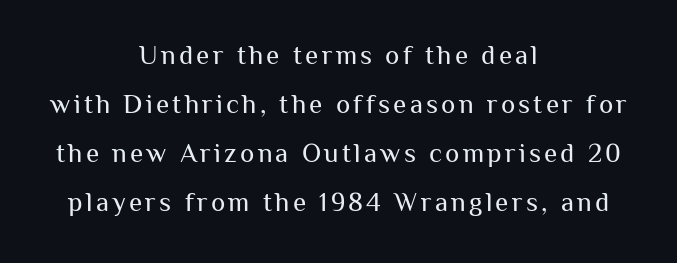
The image shows 27 px text type, upright; set centered, line spacing 1.82x, not underlined.
